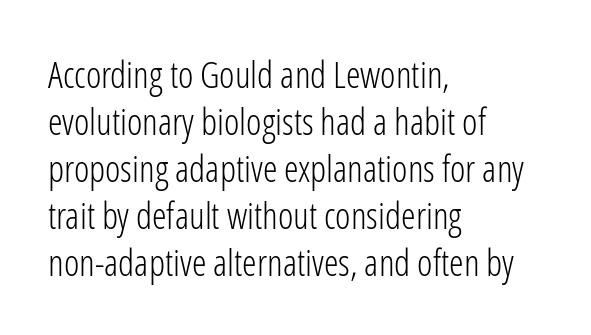
The image shows 37 px light, condensed sans-serif type, upright; set left-aligned, normal line spacing (1.27x), normal letter spacing, not underlined; low stroke contrast and a medium x-height.
